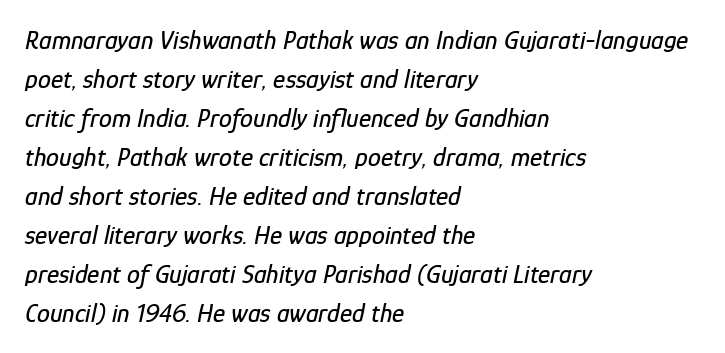
Q: Is the text italic (slanted)? A: Yes, it leans right by about 12 degrees.
Q: Is the text underlined? A: No.
Q: How is the paragraph aligned? A: Left-aligned.
Q: Is the spacing between letters normal or unusually wide? A: Normal.
Q: Is the spacing between lines tight, normal or loose? A: Normal.
